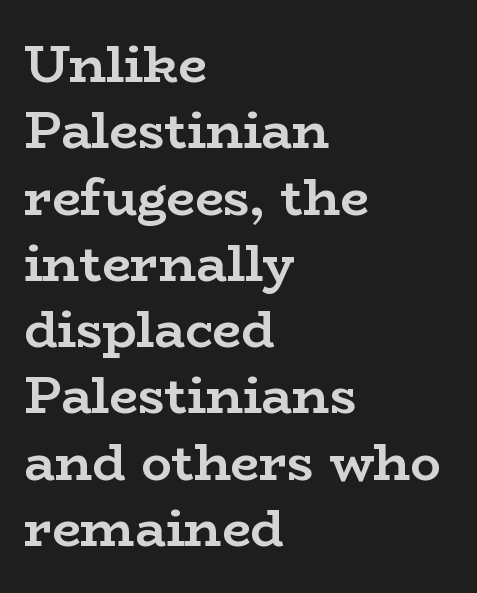
Typographic density is high because the face is bold. Only glyphs here, with clear space below each row. Yep, those are serifs on the letters. Words appear dense and cohesive because spacing is normal. The block of text has a typical density, with ordinary space between rows.
